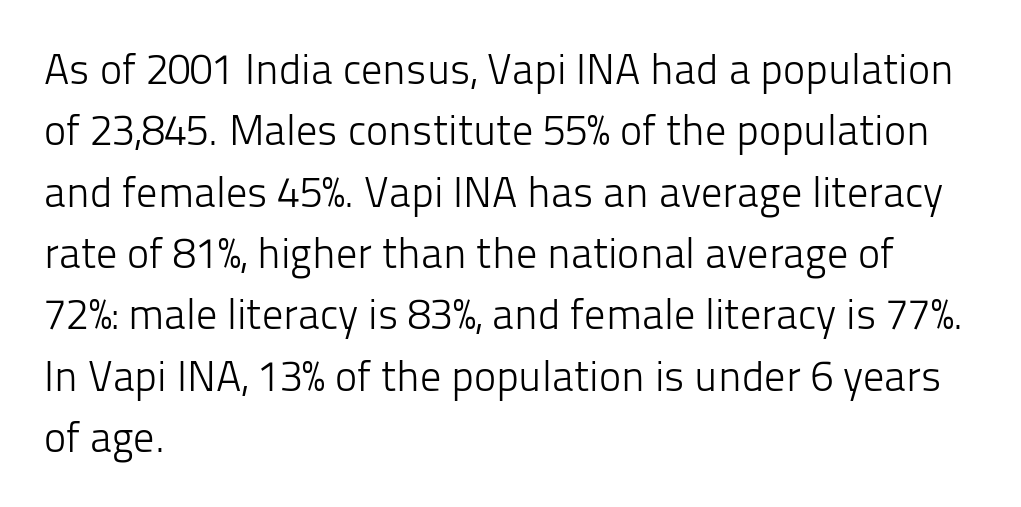
The image shows 42 px light sans-serif type, upright; set left-aligned, normal line spacing (1.46x), normal letter spacing, not underlined; low stroke contrast and a medium x-height.
